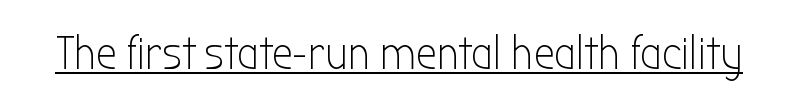
Q: Is the text bold? A: No.
Q: Is the text italic (slanted)? A: No, it is upright.
Q: Is the typeface a serif or a sans-serif typeface? A: Sans-serif.
Q: Is the text underlined? A: Yes.
Q: Is the spacing between letters normal or unusually wide? A: Normal.
Q: Width (condensed, normal, or wide)? A: Condensed.
Q: Stroke contrast? A: Low.
Q: x-height? A: Medium.
Q: Monospaced? A: No.
